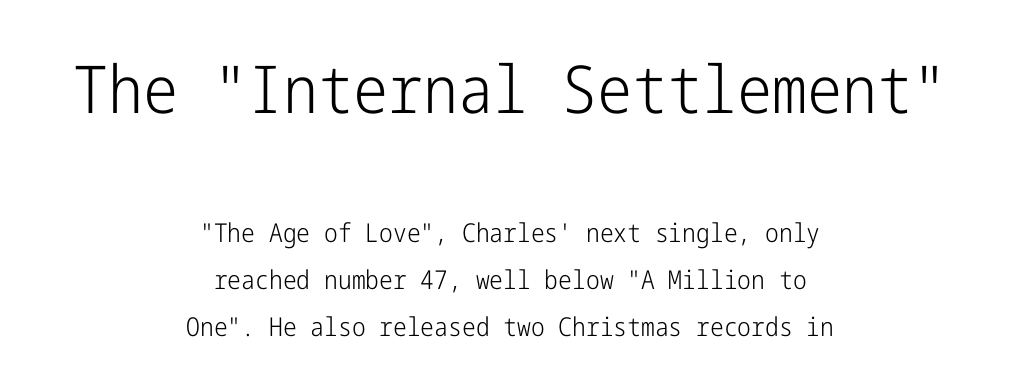
Casual observation: everything's sitting right in the middle. Tracking value appears to be zero — textbook default spacing. You can tell it's not italic because the verticals are truly vertical. This rendering employs a face without finishing strokes, i.e., a sans-serif. Is the lower block the larger one? No — the upper block carries the bigger type. Caption: face not bold, strokes unweighted.
